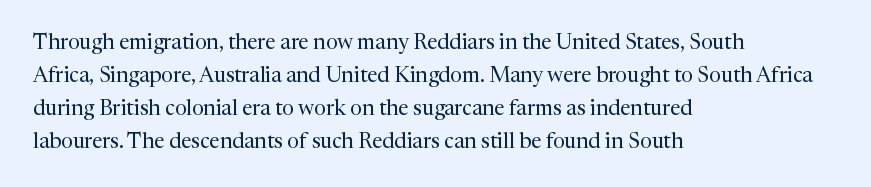
The image shows 21 px text type, upright; set left-aligned, normal line spacing (1.57x), normal letter spacing, not underlined.
